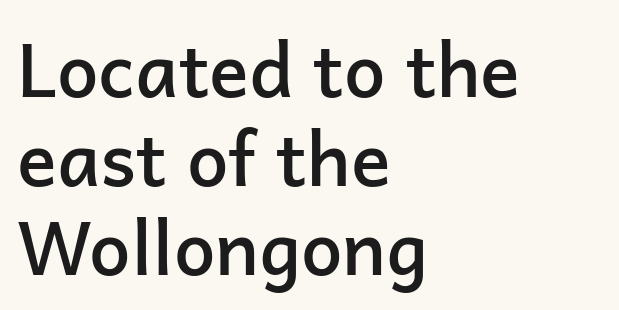
The image shows 74 px semibold sans-serif type, upright; set left-aligned, line spacing 1.2x, normal letter spacing, not underlined; low stroke contrast and a medium x-height.
